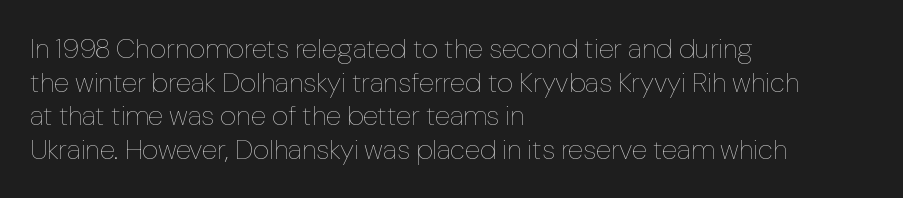
Q: Is the text bold? A: No.
Q: Is the text italic (slanted)? A: No, it is upright.
Q: Is the text underlined? A: No.
Q: How is the paragraph aligned? A: Left-aligned.
Q: Is the spacing between letters normal or unusually wide? A: Normal.
Q: Width (condensed, normal, or wide)? A: Normal.
Q: Stroke contrast? A: Low.
Q: x-height? A: Medium.
Q: Monospaced? A: No.
